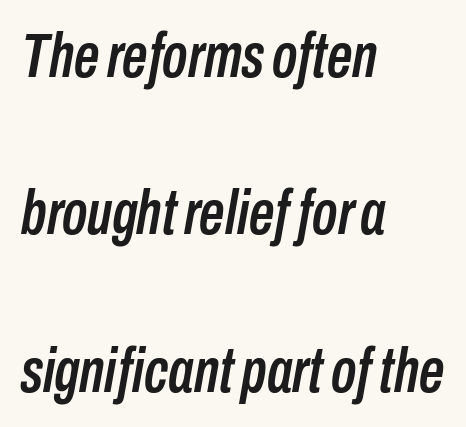
Q: Is the text italic (slanted)? A: Yes, it leans right by about 10 degrees.
Q: Is the text underlined? A: No.
Q: How is the paragraph aligned? A: Left-aligned.
Q: Is the spacing between letters normal or unusually wide? A: Normal.
Q: Is the spacing between lines tight, normal or loose? A: Loose.
Q: Width (condensed, normal, or wide)? A: Condensed.
Q: Stroke contrast? A: Low.
Q: x-height? A: Medium.
Q: Monospaced? A: No.
